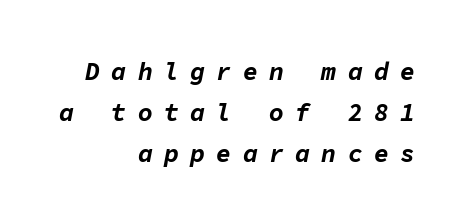
The passage shown is emphatically bold. The lines are quadded right. Notice how descenders clear the ascenders below comfortably — that's standard leading. How are the letters spaced? Widely, with obvious added tracking. Rendered with sloped, italic letterforms. Check under the words: just untouched page.
